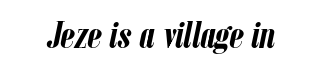
{"italic": "yes", "lean": "right", "slant_degrees": 12, "bold": "yes", "weight": "semibold", "width": "condensed", "stroke_contrast": "low", "x_height": "medium", "monospaced": "no", "underline": "no", "letter_spacing": "normal", "letter_spacing_em": 0.0, "glyph_px": 37}
